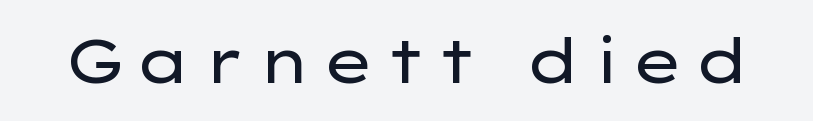
Q: Is the text bold? A: No.
Q: Is the text italic (slanted)? A: No, it is upright.
Q: Is the typeface a serif or a sans-serif typeface? A: Sans-serif.
Q: Is the text underlined? A: No.
Q: Width (condensed, normal, or wide)? A: Wide.
Q: Stroke contrast? A: Low.
Q: x-height? A: Medium.
Q: Monospaced? A: No.
